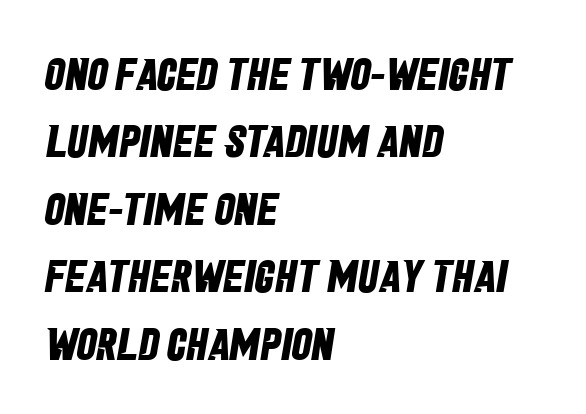
The image shows 45 px bold, condensed sans-serif type; set left-aligned, normal line spacing (1.5x), normal letter spacing, not underlined; low stroke contrast and a large x-height.
